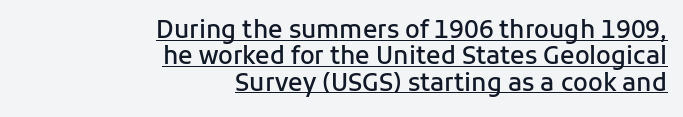
Q: Is the text bold? A: Semi-bold.
Q: Is the text italic (slanted)? A: No, it is upright.
Q: Is the text underlined? A: Yes.
Q: How is the paragraph aligned? A: Right-aligned.
Q: Is the spacing between letters normal or unusually wide? A: Normal.
Q: Is the spacing between lines tight, normal or loose? A: Tight.
